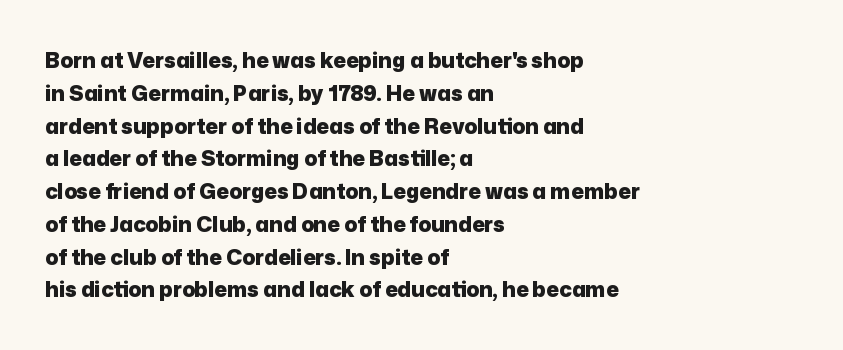
The image shows 21 px bold type, upright; set left-aligned, normal line spacing (1.56x), normal letter spacing, not underlined.
